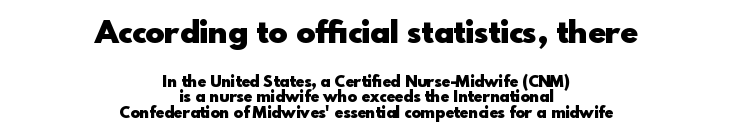
The image shows 32 px heavy sans-serif type, upright; set centered, tight line spacing (0.97x), normal letter spacing, not underlined; the first (top) block is 2.0x larger; a small x-height.
